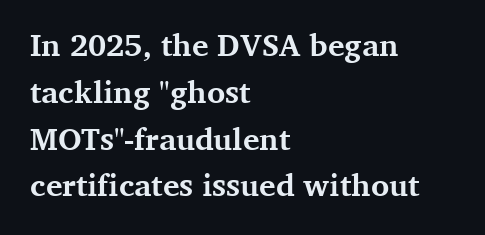
This sample uses a serif face. No italicization has been applied; the sample stays upright. A classic flush-left, rag-right setting is used for this passage. Typographic density is high because the face is bold. Quick note: interline space is typical. Clear beneath every line of the passage.
